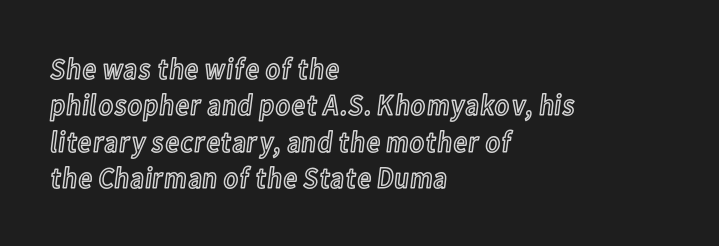
{"width": "condensed", "x_height": "medium", "monospaced": "no", "underline": "no", "align": "left", "line_spacing_ratio": 1.21, "letter_spacing": "normal", "letter_spacing_em": 0.0, "glyph_px": 30}
